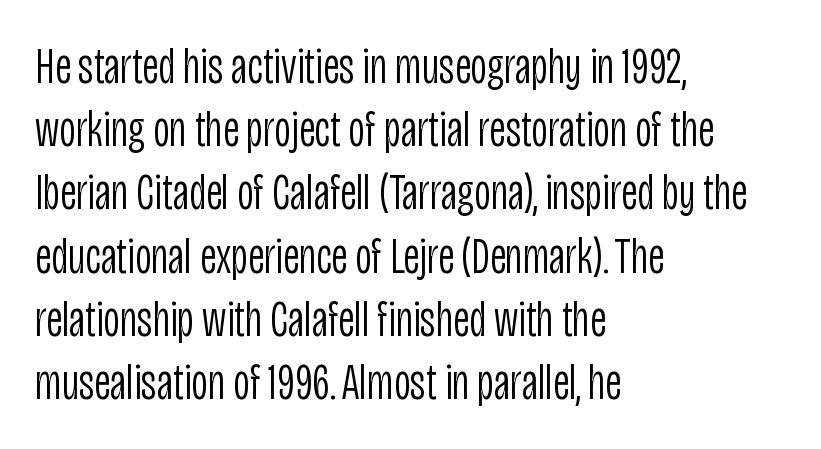
{"serif": "no", "italic": "no", "bold": "no", "weight": "light", "width": "condensed", "stroke_contrast": "low", "x_height": "large", "monospaced": "no", "underline": "no", "align": "left", "line_spacing_ratio": 1.24, "letter_spacing": "normal", "letter_spacing_em": 0.0, "glyph_px": 51}
